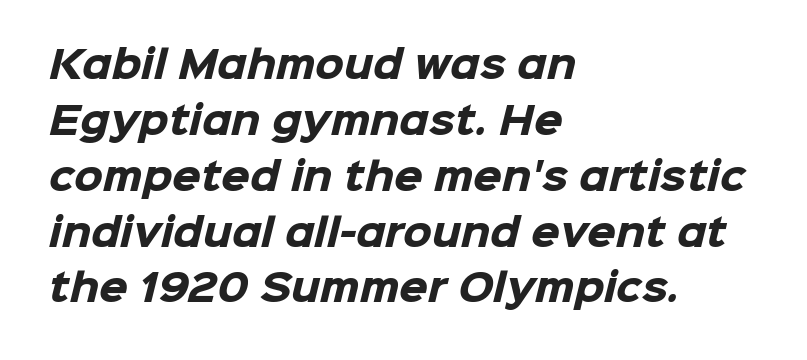
Reading down the block, your eye returns to a fixed left position each line. Each glyph is drawn with heavy, bold strokes. Honestly, the row spacing looks completely unremarkable. Tracking value appears to be zero — textbook default spacing. A clean baseline with only descenders dipping below it. You could not count columns in this text — the font is proportionally spaced.
